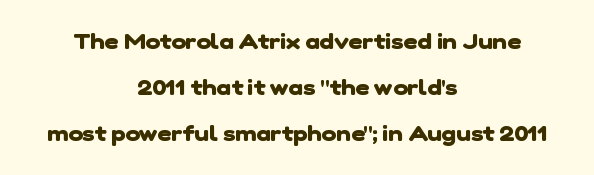
The image shows 22 px bold type; set centered, loose line spacing (2.1x), normal letter spacing, not underlined.
